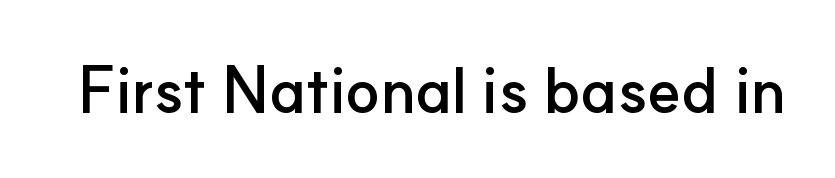
Q: Is the text bold? A: Yes.
Q: Is the text italic (slanted)? A: No, it is upright.
Q: Is the typeface a serif or a sans-serif typeface? A: Sans-serif.
Q: Is the text underlined? A: No.
Q: Is the spacing between letters normal or unusually wide? A: Normal.
Q: Width (condensed, normal, or wide)? A: Normal.
Q: Stroke contrast? A: Low.
Q: x-height? A: Small.
Q: Monospaced? A: No.
